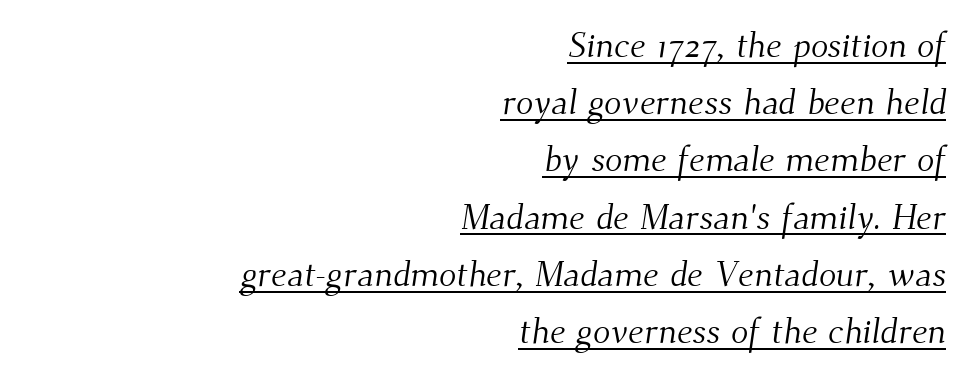
The image shows 36 px light serif type; set right-aligned, normal line spacing (1.59x), normal letter spacing, underlined; medium stroke contrast and a small x-height.
